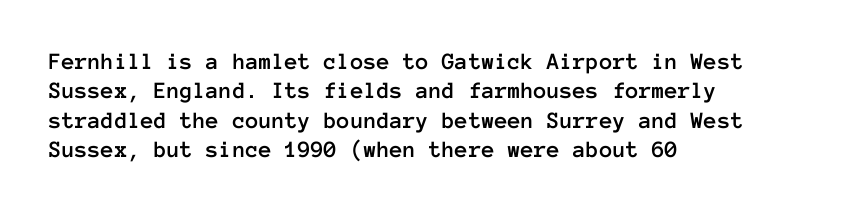
The lettering stays uniformly vertical, giving the passage a roman look. The letterforms sit shoulder to shoulder at normal distance. The setting favours the left margin, as ordinary paragraphs usually do. Decoration check: the copy has no underline.
